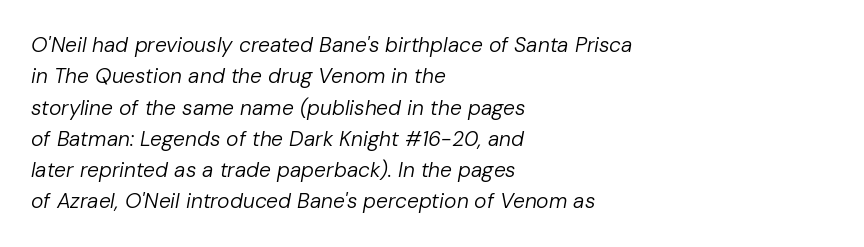
{"italic": "yes", "lean": "right", "slant_degrees": 10, "bold": "no", "underline": "no", "align": "left", "line_spacing": "normal", "line_spacing_ratio": 1.49, "letter_spacing": "normal", "letter_spacing_em": 0.0, "glyph_px": 21}
